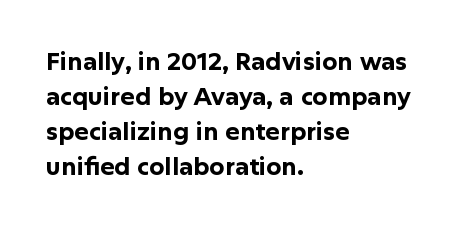
{"italic": "no", "bold": "yes", "underline": "no", "align": "left", "line_spacing": "normal", "line_spacing_ratio": 1.46, "letter_spacing": "normal", "letter_spacing_em": 0.0, "glyph_px": 24}
